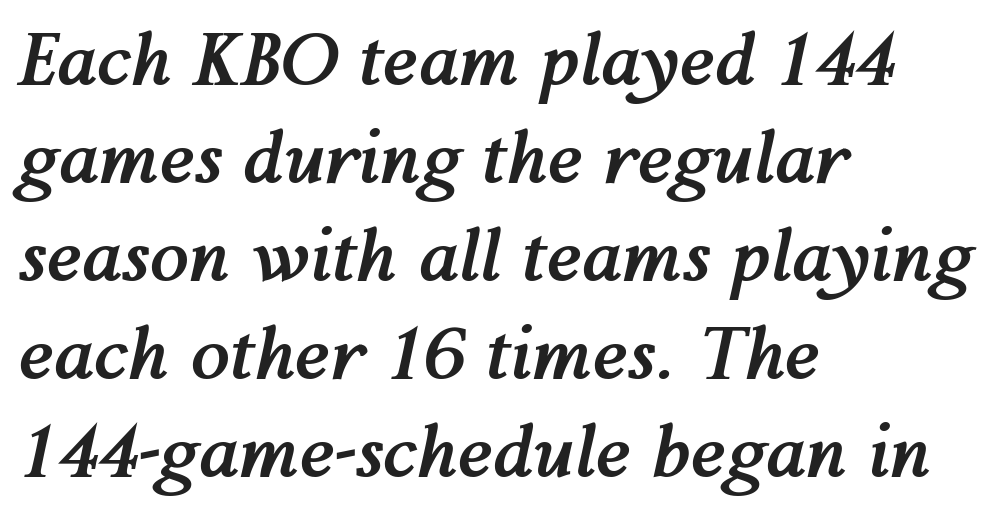
Q: Is the text bold? A: Yes.
Q: Is the text italic (slanted)? A: Yes, it leans right by about 12 degrees.
Q: Is the text underlined? A: No.
Q: How is the paragraph aligned? A: Left-aligned.
Q: Is the spacing between letters normal or unusually wide? A: Normal.
Q: Is the spacing between lines tight, normal or loose? A: Normal.
Q: Width (condensed, normal, or wide)? A: Normal.
Q: Stroke contrast? A: Medium.
Q: x-height? A: Medium.
Q: Monospaced? A: No.
